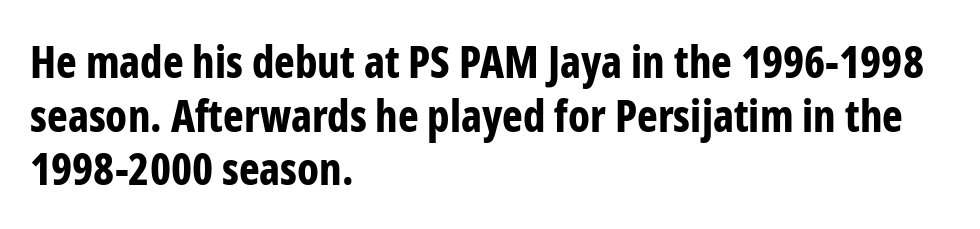
{"serif": "no", "italic": "no", "bold": "yes", "weight": "bold", "width": "condensed", "stroke_contrast": "low", "x_height": "medium", "monospaced": "no", "underline": "no", "align": "left", "line_spacing_ratio": 1.22, "letter_spacing": "normal", "letter_spacing_em": 0.0, "glyph_px": 44}
